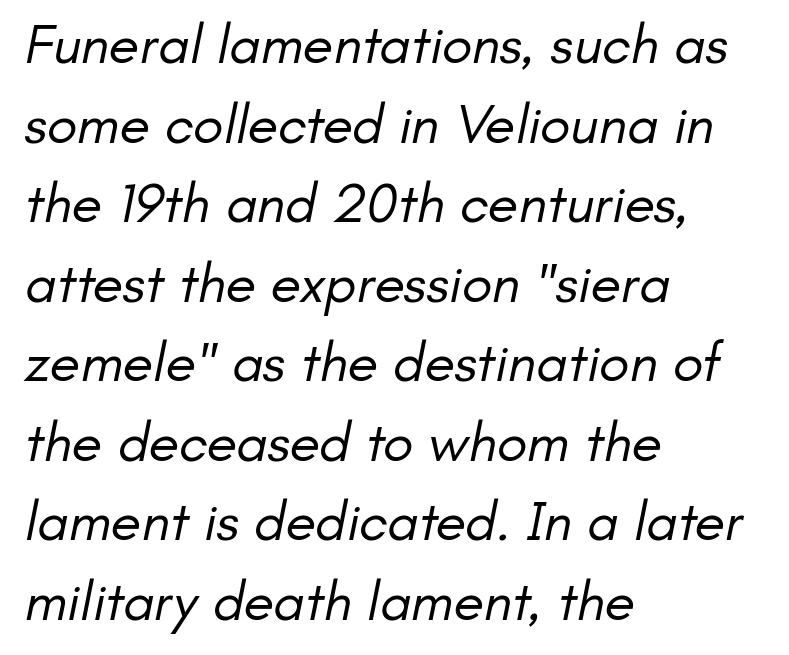
The area under the type is left untouched. The typeface chosen for these lines omits serifs. Stems here are at most as thick as an everyday book face. A classic flush-left, rag-right setting is used for this passage. Nobody touched the tracking dial on this one.
